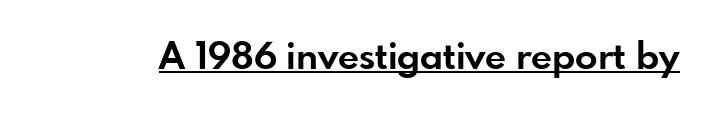
The image shows 37 px bold sans-serif type, upright; set normal letter spacing, underlined; low stroke contrast and a small x-height.
